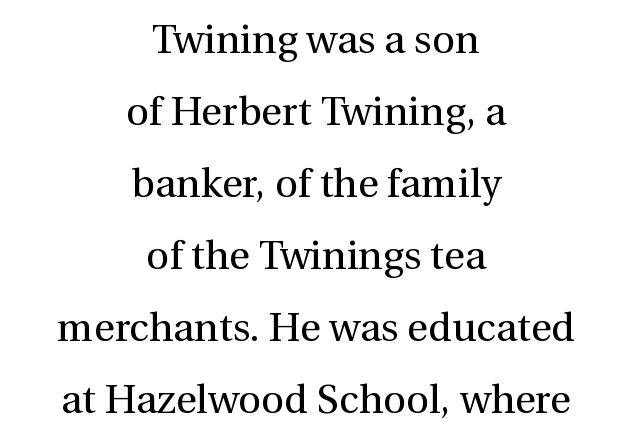
{"serif": "yes", "italic": "no", "bold": "no", "weight": "regular", "width": "normal", "stroke_contrast": "medium", "x_height": "medium", "monospaced": "no", "underline": "no", "align": "center", "line_spacing_ratio": 1.8, "letter_spacing": "normal", "letter_spacing_em": 0.0, "glyph_px": 40}
